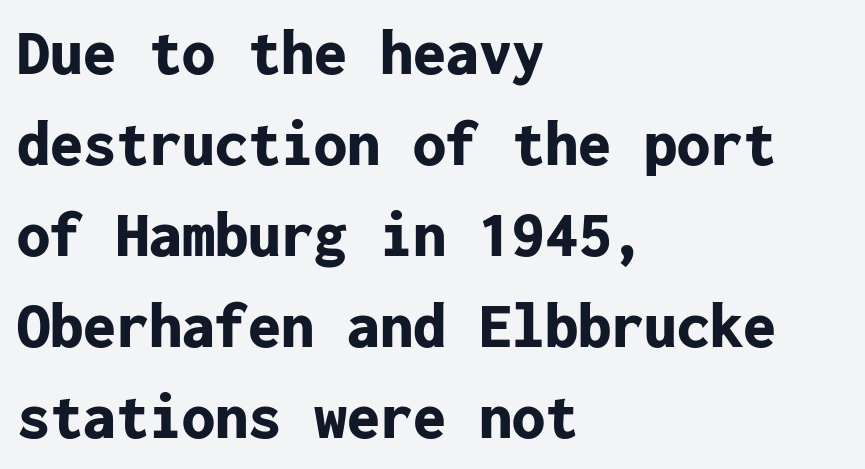
Each letter, wide or thin by design, is forced into the same width here. The rendering keeps characters at their native spacing. Clear beneath every line of the passage. Teacher's note: observe the even left margin — that is flush-left alignment. Rendered with straight, roman letterforms. What's the leading like? Ordinary, nothing unusual.
